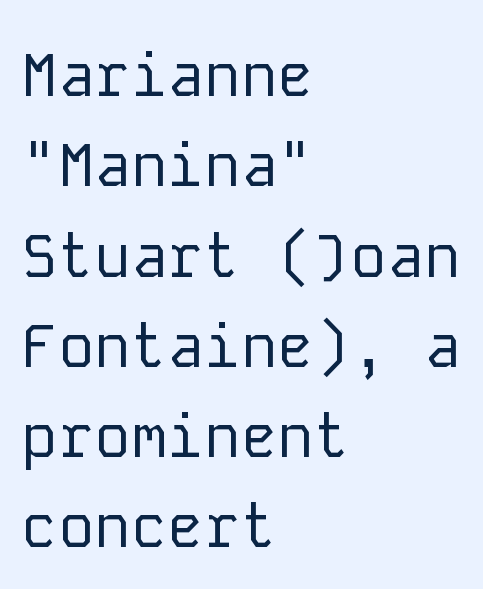
{"serif": "no", "italic": "no", "bold": "no", "weight": "regular", "width": "normal", "stroke_contrast": "low", "x_height": "medium", "monospaced": "yes", "underline": "no", "align": "left", "line_spacing": "normal", "line_spacing_ratio": 1.48, "letter_spacing": "normal", "letter_spacing_em": 0.0, "glyph_px": 61}
